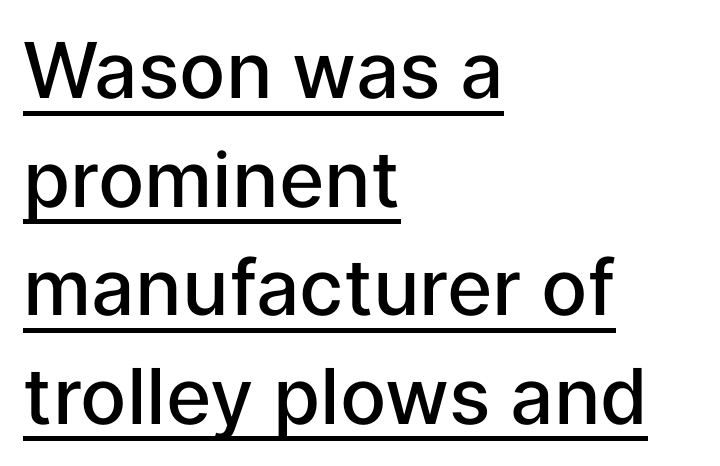
{"serif": "no", "italic": "no", "bold": "semi", "weight": "semibold", "width": "normal", "stroke_contrast": "low", "x_height": "medium", "monospaced": "no", "underline": "yes", "align": "left", "line_spacing": "normal", "line_spacing_ratio": 1.41, "letter_spacing": "normal", "letter_spacing_em": 0.0, "glyph_px": 77}
